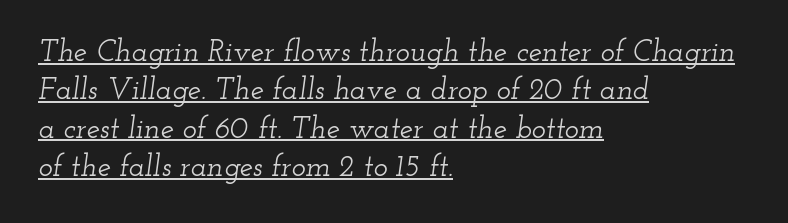
The image shows 30 px wide serif type, italic (leaning right); set left-aligned, normal line spacing (1.28x), normal letter spacing, underlined; low stroke contrast and a small x-height.
